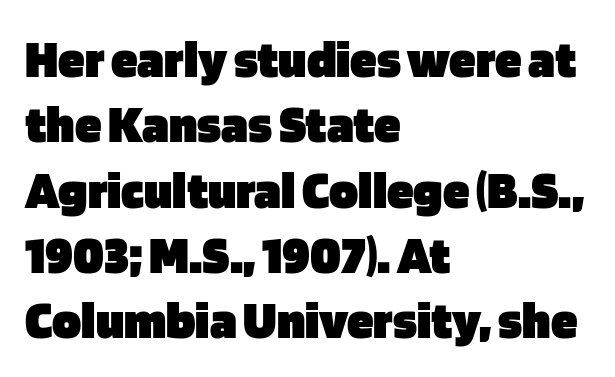
Characters follow at the spacing the type designer built in. The letters advance in unequal steps, a hallmark of proportional type. Characters remain perfectly vertical along every line. The compositor pushed each line to the left boundary.
